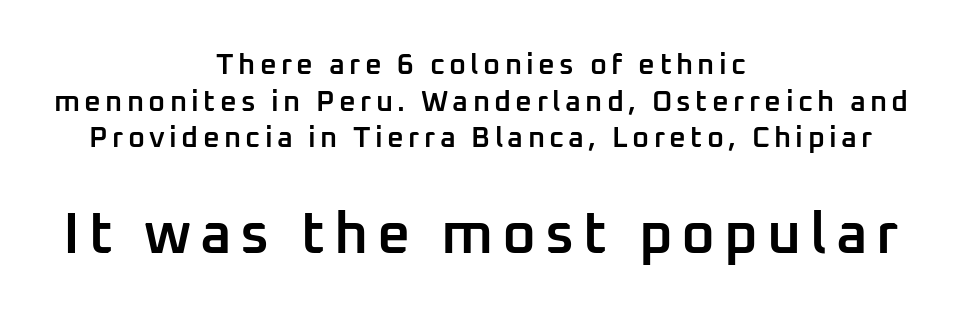
{"serif": "no", "italic": "no", "bold": "semi", "weight": "semibold", "width": "normal", "stroke_contrast": "low", "x_height": "medium", "monospaced": "no", "underline": "no", "align": "center", "line_spacing": "normal", "line_spacing_ratio": 1.26, "larger_block": "second", "size_ratio": 2.0, "glyph_px": 58}
